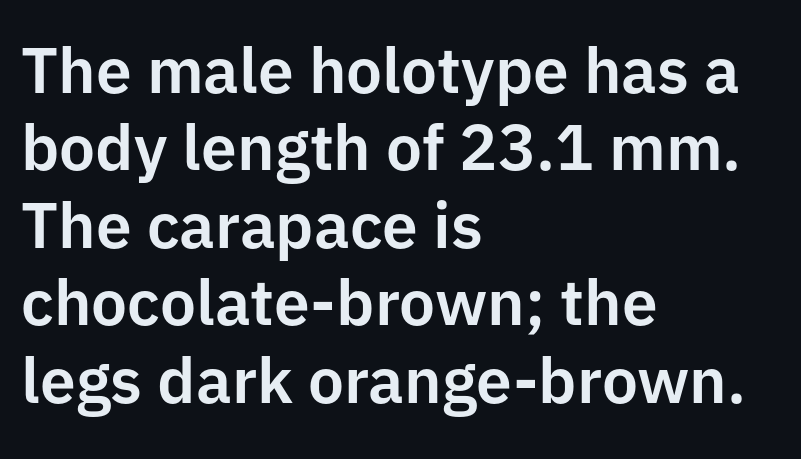
Grotesque or geometric, the face here clearly has no serifs. Line beginnings align vertically; line endings do not. The specimen reads as upright at a glance. The horizontal fit of the characters is conventional and even. Varying glyph widths throughout — classic text-font behaviour.
